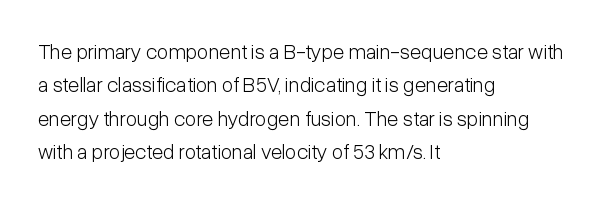
How would I describe the line gaps? Plain and ordinary. Weight: in the light-to-regular range. The type is set solid horizontally, with unmodified tracking. The lines are quadded left.
